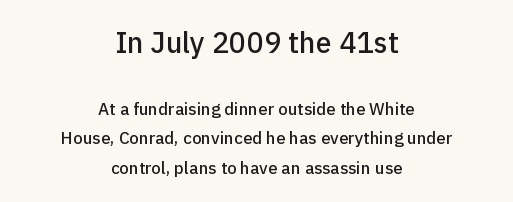
Q: Is the text italic (slanted)? A: No, it is upright.
Q: Is the typeface a serif or a sans-serif typeface? A: Sans-serif.
Q: Is the text underlined? A: No.
Q: How is the paragraph aligned? A: Centered.
Q: Is the spacing between letters normal or unusually wide? A: Normal.
Q: Which block of text is set in a larger size, the first (top) or the second (bottom)? A: The first (top) one.
Q: Width (condensed, normal, or wide)? A: Normal.
Q: Stroke contrast? A: Low.
Q: x-height? A: Medium.
Q: Monospaced? A: No.
